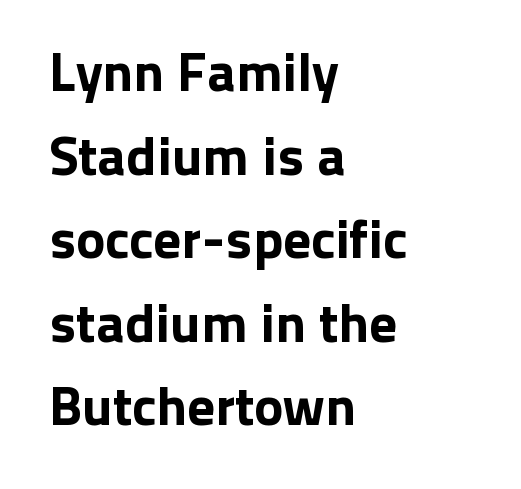
The passage shown is typeset with a sans-serif family. Typeset ragged right — the left edge is the straight one. The face used here is proportionally spaced, like ordinary book or web type. Italic? Not at all — the glyphs are vertical. Honestly, the letter spacing is just normal — you wouldn't notice it. The designer left line spacing at the default.
